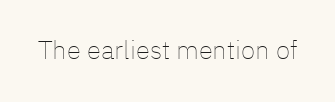
The image shows 26 px text type, upright; set normal letter spacing, not underlined.
